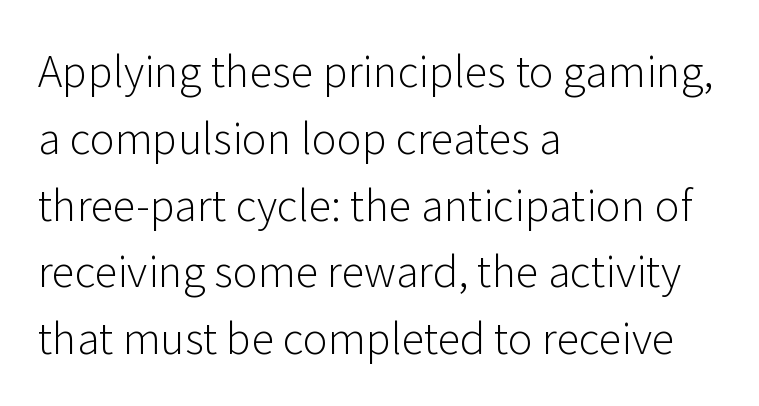
{"serif": "no", "italic": "no", "bold": "no", "weight": "light", "width": "normal", "stroke_contrast": "low", "x_height": "medium", "monospaced": "no", "underline": "no", "align": "left", "line_spacing": "normal", "line_spacing_ratio": 1.59, "letter_spacing": "normal", "letter_spacing_em": 0.0, "glyph_px": 42}
